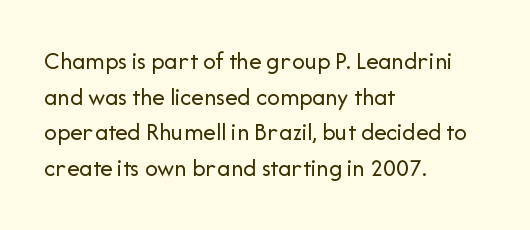
The image shows 25 px text type, upright; set left-aligned, normal line spacing (1.43x), normal letter spacing, not underlined.
